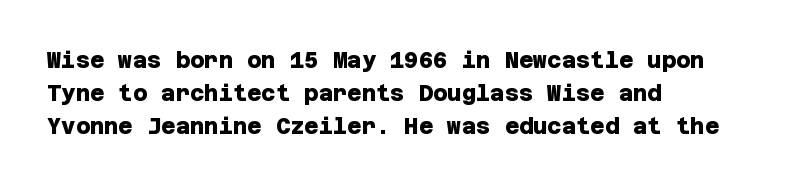
{"bold": "yes", "underline": "no", "align": "left", "line_spacing": "normal", "line_spacing_ratio": 1.49, "letter_spacing": "normal", "letter_spacing_em": 0.0, "glyph_px": 22}
